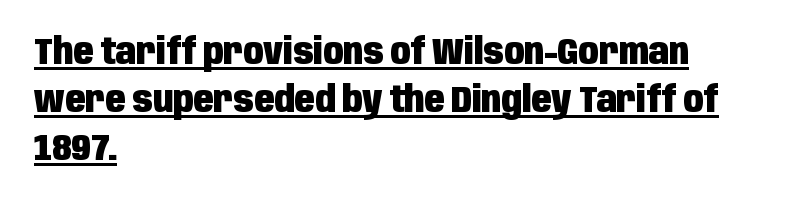
{"serif": "no", "italic": "no", "bold": "yes", "weight": "heavy", "width": "condensed", "stroke_contrast": "low", "x_height": "large", "monospaced": "no", "underline": "yes", "align": "left", "line_spacing": "normal", "line_spacing_ratio": 1.3, "letter_spacing": "normal", "letter_spacing_em": 0.0, "glyph_px": 37}
